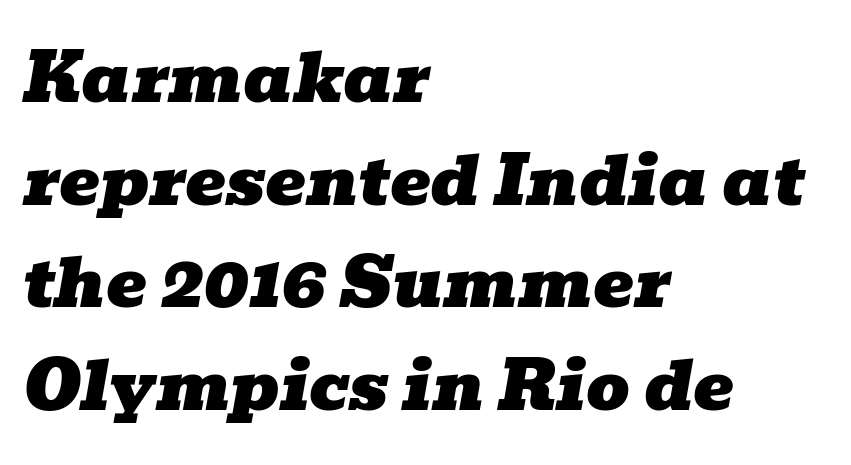
{"serif": "yes", "italic": "yes", "lean": "right", "slant_degrees": 10, "width": "wide", "stroke_contrast": "low", "x_height": "medium", "monospaced": "no", "underline": "no", "align": "left", "line_spacing": "normal", "line_spacing_ratio": 1.51, "letter_spacing": "normal", "letter_spacing_em": 0.0, "glyph_px": 68}
